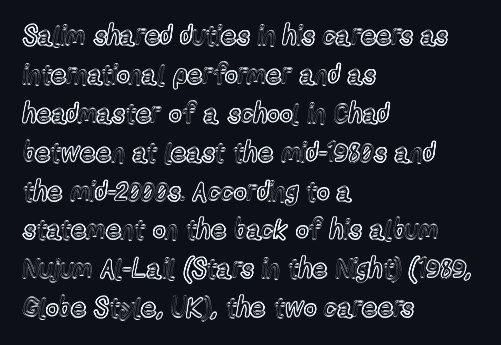
This block has exactly the height ordinary leading produces. Letters rest on an invisible, unmarked baseline. Compared with typical body copy, the letter spacing here is the same.
